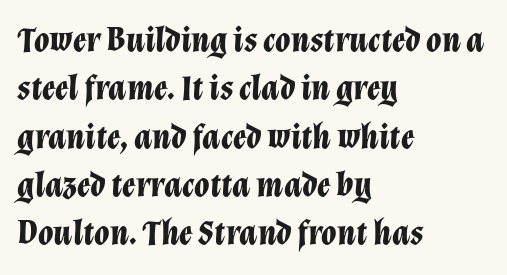
Letters rest on an invisible, unmarked baseline. Quick note: italic. This is heavy type, rendered in bold. The rag falls on the right side of this text block.
